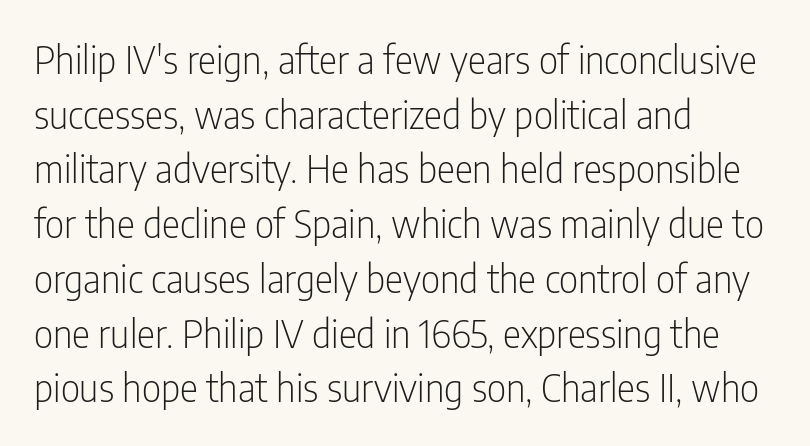
The image shows 38 px light, condensed sans-serif type, upright; set left-aligned, normal line spacing (1.44x), normal letter spacing, not underlined; low stroke contrast and a medium x-height.
